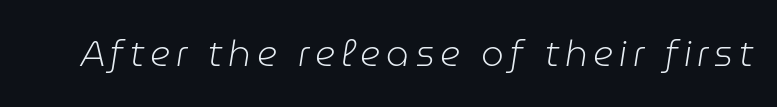
Q: Is the text bold? A: No.
Q: Is the text italic (slanted)? A: Yes, it leans right by about 9 degrees.
Q: Is the text underlined? A: No.
Q: Width (condensed, normal, or wide)? A: Normal.
Q: Stroke contrast? A: Low.
Q: x-height? A: Medium.
Q: Monospaced? A: No.
